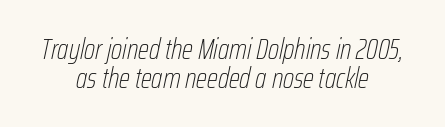
The image shows 29 px thin, condensed type, italic (leaning right); set centered, tight line spacing (1.0x), normal letter spacing, not underlined; low stroke contrast and a medium x-height.
